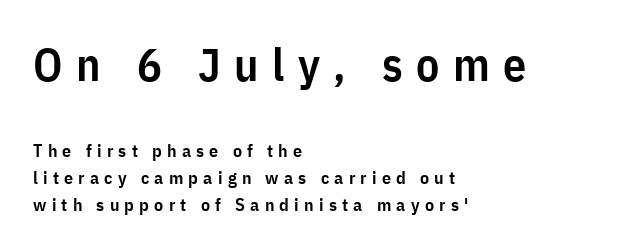
The image shows 46 px semibold, condensed sans-serif type, upright; set left-aligned, normal line spacing (1.49x), unusually wide letter spacing (+0.29 em), not underlined; the first (top) block is 2.56x larger; low stroke contrast and a medium x-height.
